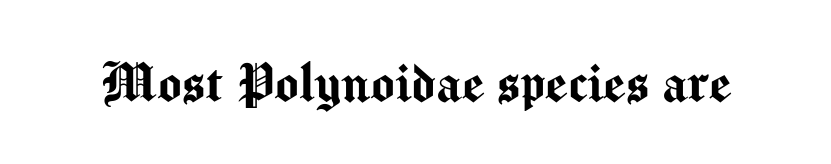
Think of a printed novel: that variable character pitch is what you see here. Font category for this specimen: sans-serif. Is there any slant? The stems are plumb. The zone under the glyphs is completely vacant.
